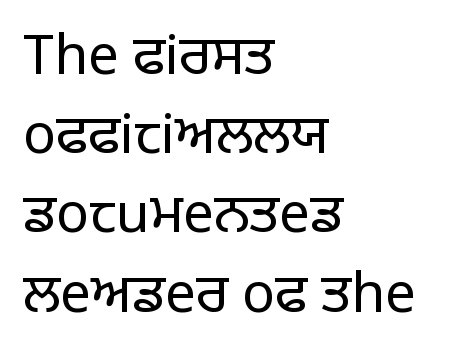
{"serif": "no", "italic": "no", "bold": "no", "weight": "regular", "width": "normal", "stroke_contrast": "low", "x_height": "large", "monospaced": "no", "underline": "no", "align": "left", "line_spacing": "normal", "line_spacing_ratio": 1.44, "letter_spacing": "normal", "letter_spacing_em": 0.0, "glyph_px": 55}
